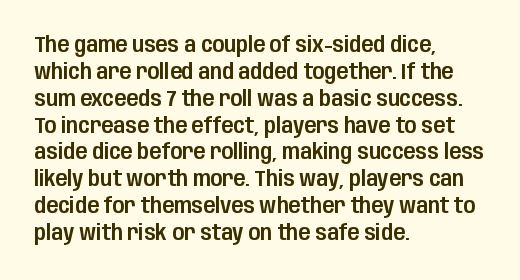
Is the block centered? No — it sits flush against the left margin. Beneath every word, the page is bare. What stands out about the letter spacing? Nothing — it is the standard amount. The lettering stays uniformly vertical, giving the passage a roman look.
